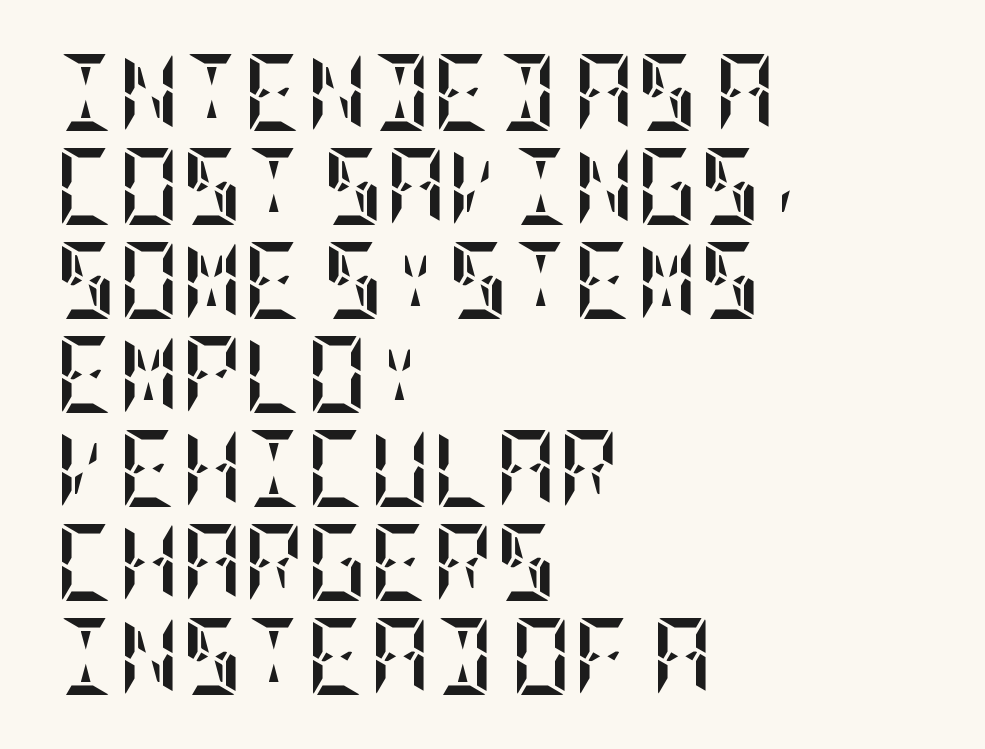
Layout note: lines flush left. Only glyphs here, with clear space below each row. The type is set solid horizontally, with unmodified tracking. Ascenders rise straight up at ninety degrees.
